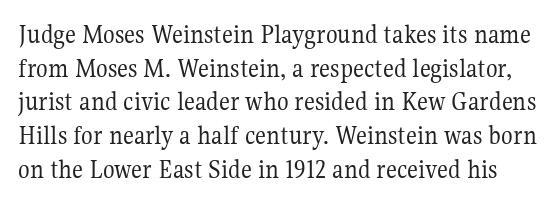
The face looks like a standard text weight, possibly lighter. Designer's note — italics off, roman on. This sample keeps an unexceptional amount of space between lines. Descenders hang freely into open space. Does extra space separate the letters? No, they use regular spacing.
